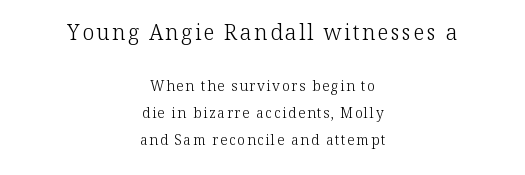
{"italic": "no", "bold": "no", "underline": "no", "align": "center", "line_spacing": "loose", "line_spacing_ratio": 1.94, "larger_block": "first", "size_ratio": 1.5, "glyph_px": 21}
